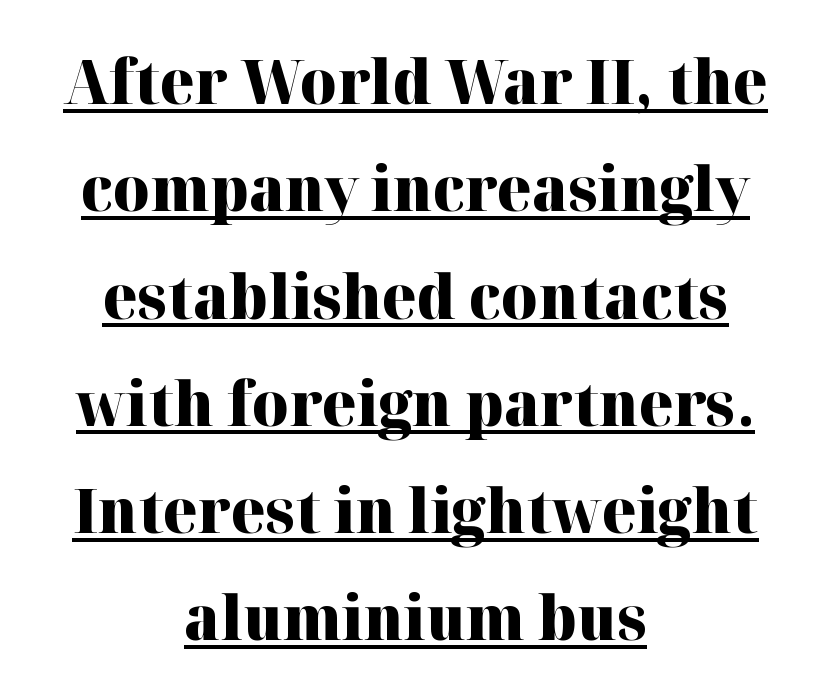
The typesetter has applied underlining to the passage shown. These lines keep a tight, regular rhythm from letter to letter. Every letter is thick-stroked: bold, no question. Does the lettering tilt? It doesn't — this is upright. Looks like regular typesetting: each glyph gets only the width it needs.
